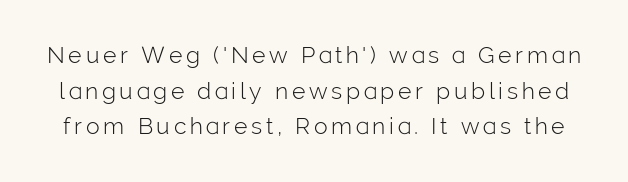
The type sits square on the baseline with zero lean. Normally led — the rows are evenly, conventionally spaced. Heaviness? Minimal to ordinary, like unemphasized prose. The passage shown is not underscored anywhere.
